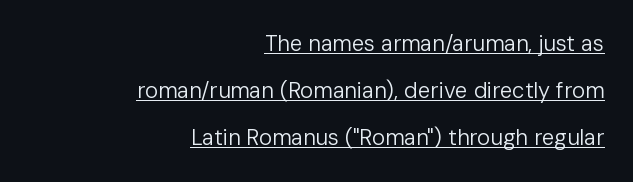
Q: Is the text bold? A: No.
Q: Is the text italic (slanted)? A: No, it is upright.
Q: Is the text underlined? A: Yes.
Q: How is the paragraph aligned? A: Right-aligned.
Q: Is the spacing between letters normal or unusually wide? A: Normal.
Q: Is the spacing between lines tight, normal or loose? A: Loose.
